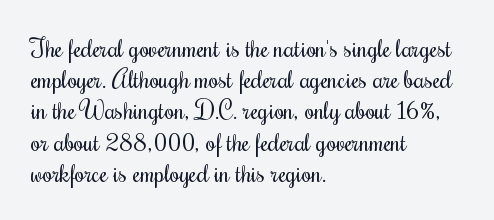
{"bold": "no", "underline": "no", "align": "left", "line_spacing": "normal", "line_spacing_ratio": 1.25, "letter_spacing": "normal", "letter_spacing_em": 0.0, "glyph_px": 25}
